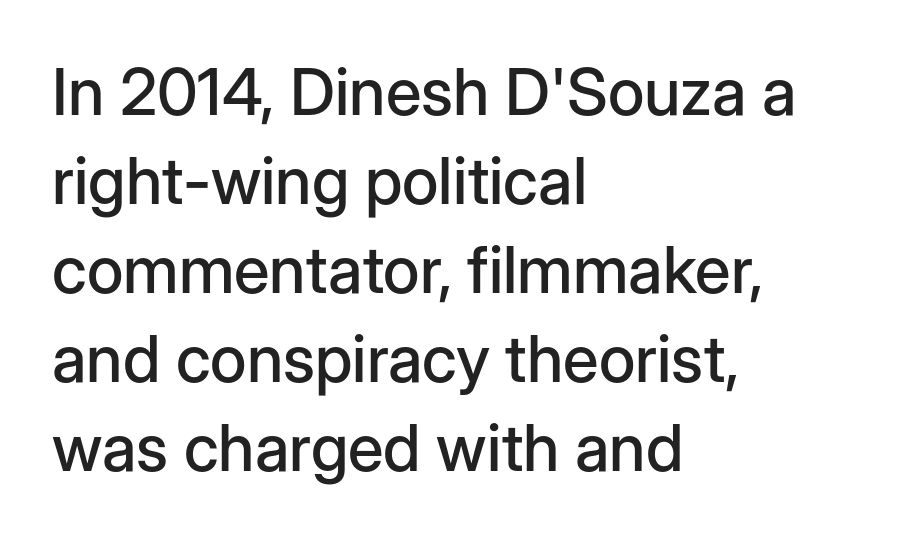
Q: Is the text italic (slanted)? A: No, it is upright.
Q: Is the typeface a serif or a sans-serif typeface? A: Sans-serif.
Q: Is the text underlined? A: No.
Q: How is the paragraph aligned? A: Left-aligned.
Q: Is the spacing between letters normal or unusually wide? A: Normal.
Q: Is the spacing between lines tight, normal or loose? A: Normal.
Q: Width (condensed, normal, or wide)? A: Normal.
Q: Stroke contrast? A: Low.
Q: x-height? A: Medium.
Q: Monospaced? A: No.
